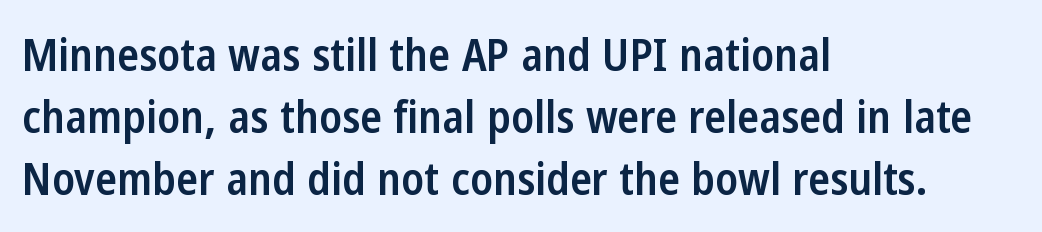
{"serif": "no", "italic": "no", "bold": "semi", "weight": "semibold", "width": "condensed", "stroke_contrast": "low", "x_height": "medium", "monospaced": "no", "underline": "no", "align": "left", "line_spacing": "normal", "line_spacing_ratio": 1.38, "letter_spacing": "normal", "letter_spacing_em": 0.0, "glyph_px": 45}
